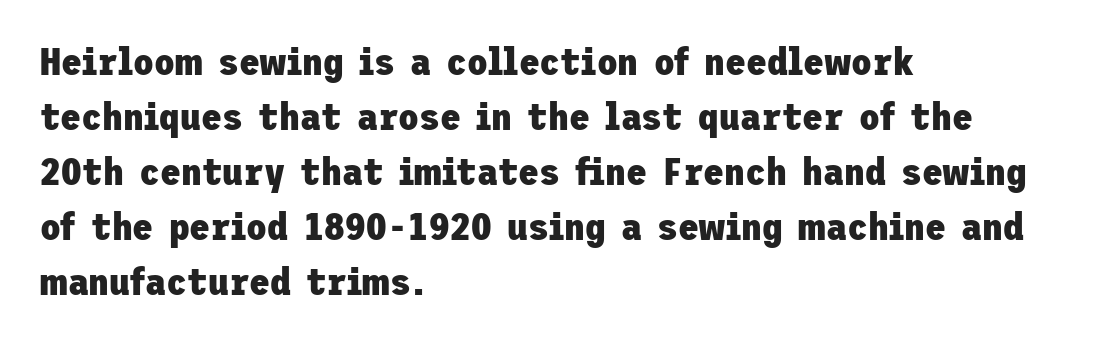
The image shows 38 px heavy sans-serif type, upright; set left-aligned, normal line spacing (1.45x), normal letter spacing, not underlined; low stroke contrast and a medium x-height.
